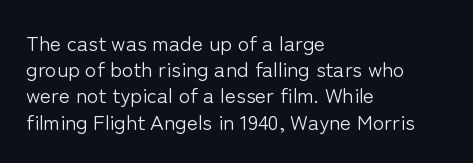
{"italic": "no", "bold": "no", "underline": "no", "align": "left", "line_spacing": "normal", "line_spacing_ratio": 1.25, "letter_spacing": "normal", "letter_spacing_em": 0.0, "glyph_px": 21}
